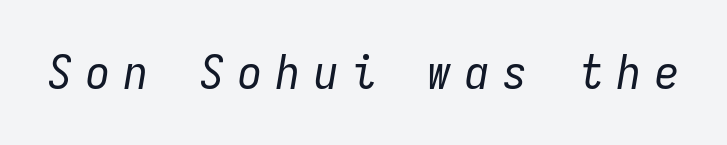
{"italic": "yes", "lean": "right", "slant_degrees": 9, "bold": "no", "weight": "regular", "width": "condensed", "stroke_contrast": "low", "x_height": "medium", "monospaced": "yes", "underline": "no", "letter_spacing": "wide", "letter_spacing_em": 0.29, "glyph_px": 48}
